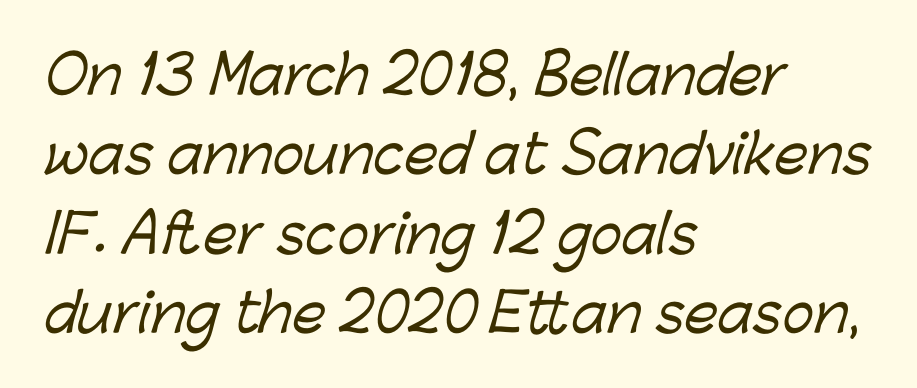
The image shows 53 px sans-serif type; set left-aligned, normal line spacing (1.5x), normal letter spacing, not underlined; low stroke contrast and a medium x-height.
